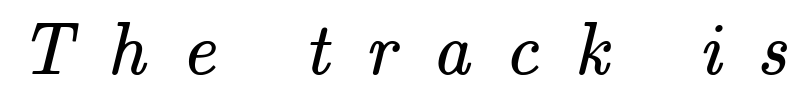
{"serif": "yes", "bold": "no", "weight": "regular", "width": "normal", "stroke_contrast": "medium", "x_height": "small", "monospaced": "no", "underline": "no", "letter_spacing": "wide", "letter_spacing_em": 0.48, "glyph_px": 74}
